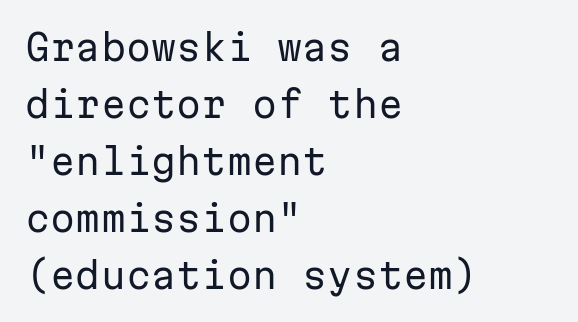
The image shows 36 px regular-weight sans-serif type, upright, monospaced; set left-aligned, normal line spacing (1.58x), normal letter spacing, not underlined; low stroke contrast and a medium x-height.
